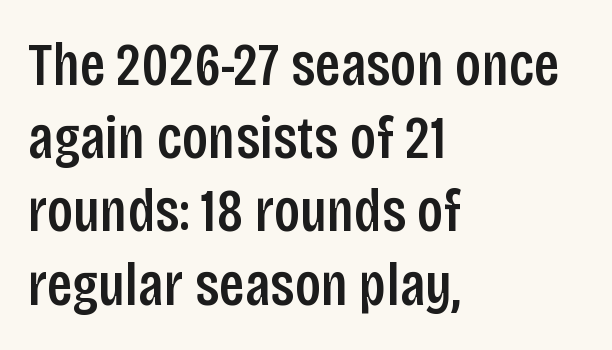
Q: Is the text italic (slanted)? A: No, it is upright.
Q: Is the typeface a serif or a sans-serif typeface? A: Sans-serif.
Q: Is the text underlined? A: No.
Q: How is the paragraph aligned? A: Left-aligned.
Q: Is the spacing between letters normal or unusually wide? A: Normal.
Q: Width (condensed, normal, or wide)? A: Condensed.
Q: Stroke contrast? A: Low.
Q: x-height? A: Large.
Q: Monospaced? A: No.
